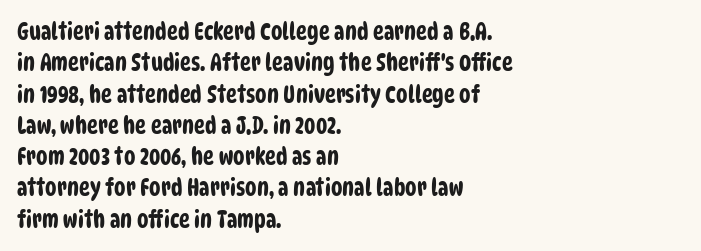
Q: Is the text underlined? A: No.
Q: How is the paragraph aligned? A: Left-aligned.
Q: Is the spacing between letters normal or unusually wide? A: Normal.
Q: Is the spacing between lines tight, normal or loose? A: Normal.
